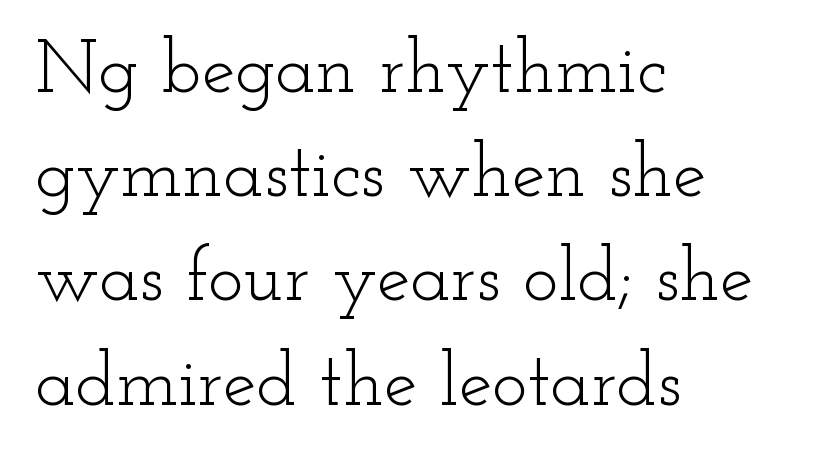
Q: Is the text bold? A: No.
Q: Is the text italic (slanted)? A: No, it is upright.
Q: Is the typeface a serif or a sans-serif typeface? A: Serif.
Q: Is the text underlined? A: No.
Q: How is the paragraph aligned? A: Left-aligned.
Q: Is the spacing between letters normal or unusually wide? A: Normal.
Q: Is the spacing between lines tight, normal or loose? A: Normal.
Q: Width (condensed, normal, or wide)? A: Wide.
Q: Stroke contrast? A: Low.
Q: x-height? A: Small.
Q: Monospaced? A: No.
